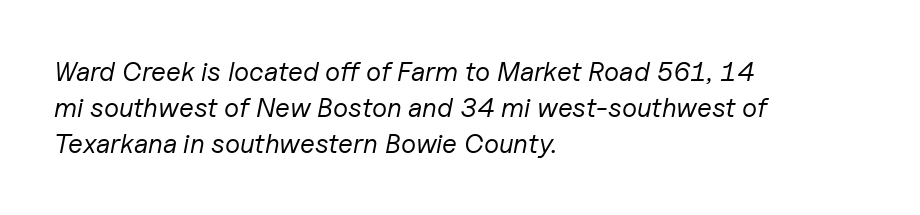
The image shows 27 px text type, italic (leaning right); set left-aligned, normal line spacing (1.34x), normal letter spacing, not underlined.
